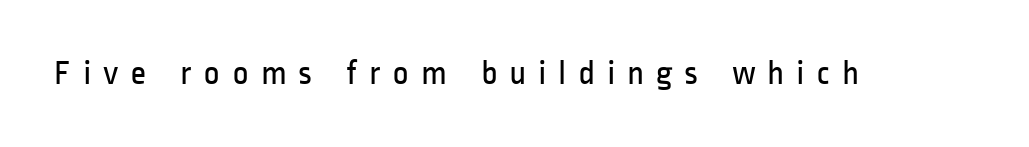
{"serif": "no", "italic": "no", "bold": "no", "weight": "regular", "width": "condensed", "stroke_contrast": "low", "x_height": "medium", "monospaced": "no", "underline": "no", "letter_spacing": "wide", "letter_spacing_em": 0.33, "glyph_px": 35}
